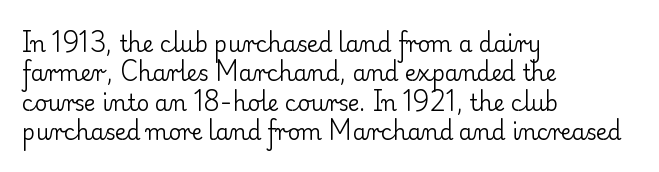
{"italic": "no", "bold": "no", "underline": "no", "align": "left", "line_spacing": "normal", "line_spacing_ratio": 1.33, "letter_spacing": "normal", "letter_spacing_em": 0.0, "glyph_px": 22}
